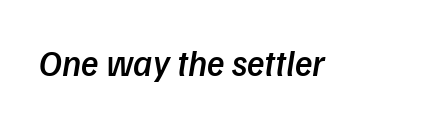
The font is running at a semibold setting, under full bold. Typographically, this falls in the sans-serif category. Varying glyph widths throughout — classic text-font behaviour. Does extra space separate the letters? No, they use regular spacing. The space directly below the letters is spotless.
